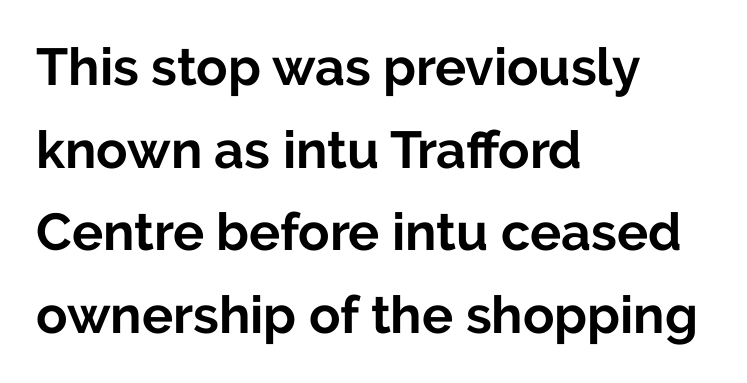
The image shows 52 px bold sans-serif type, upright; set left-aligned, normal line spacing (1.59x), normal letter spacing, not underlined; low stroke contrast and a medium x-height.
